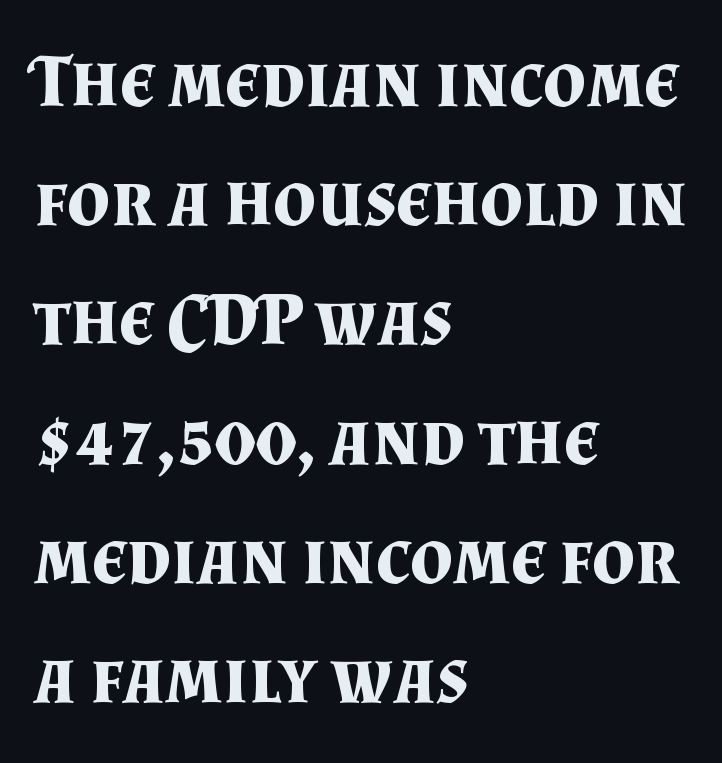
The image shows 75 px bold serif type, upright; set left-aligned, normal line spacing (1.59x), normal letter spacing, not underlined; medium stroke contrast and a small x-height.
